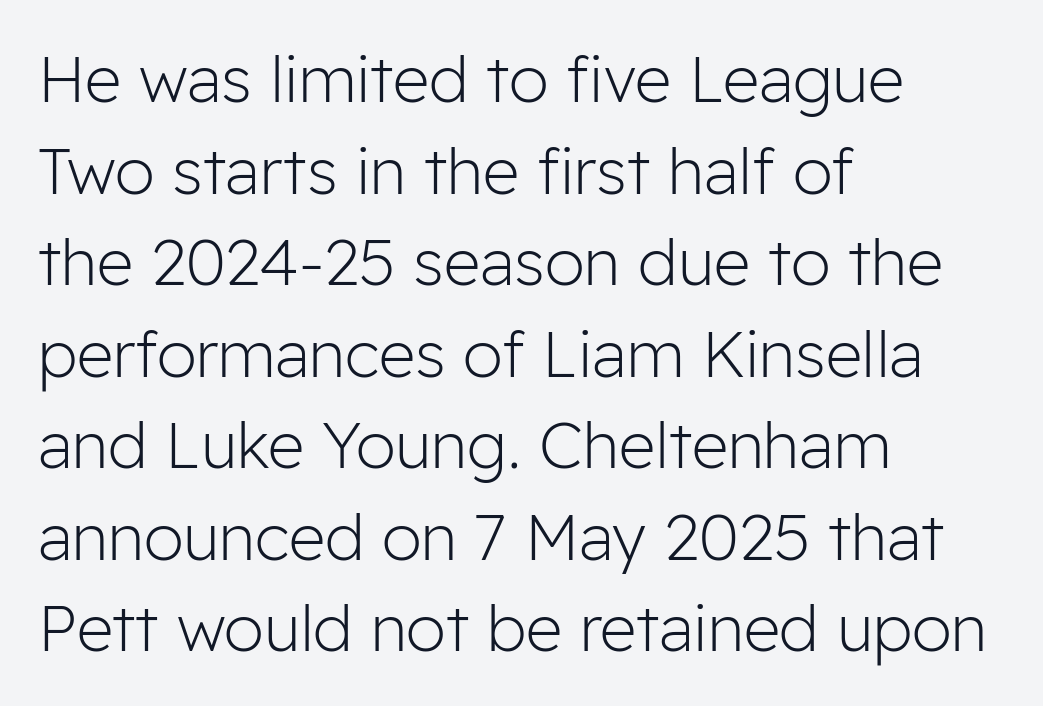
{"serif": "no", "italic": "no", "bold": "no", "weight": "light", "width": "normal", "stroke_contrast": "low", "x_height": "medium", "monospaced": "no", "underline": "no", "align": "left", "line_spacing": "normal", "line_spacing_ratio": 1.43, "letter_spacing": "normal", "letter_spacing_em": 0.0, "glyph_px": 64}
